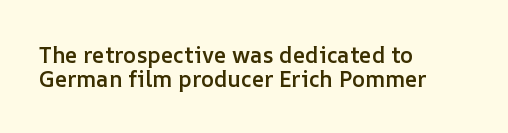
Bold? Not quite — semibold, heavier than regular but stopping short. Italic: no, the glyphs are upright roman. Nothing unusual about the tracking: characters are spaced as the font intends. A clean baseline with only descenders dipping below it.
